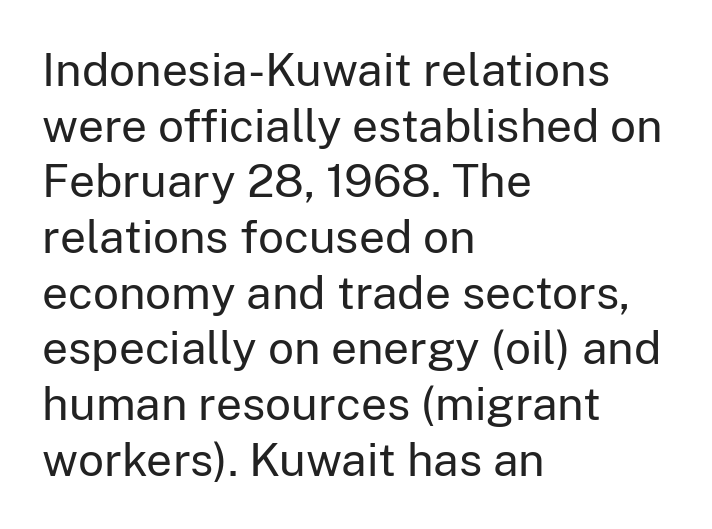
The image shows 46 px regular-weight sans-serif type, upright; set left-aligned, line spacing 1.21x, normal letter spacing, not underlined; low stroke contrast and a medium x-height.
